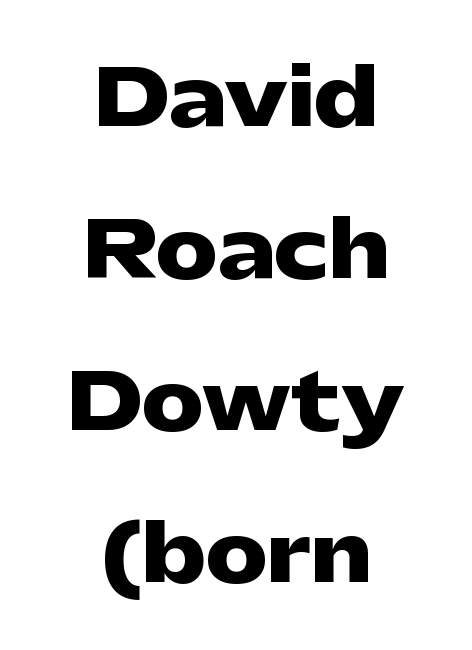
The image shows 78 px heavy, wide sans-serif type, upright; set centered, loose line spacing (1.95x), normal letter spacing, not underlined; low stroke contrast and a medium x-height.
